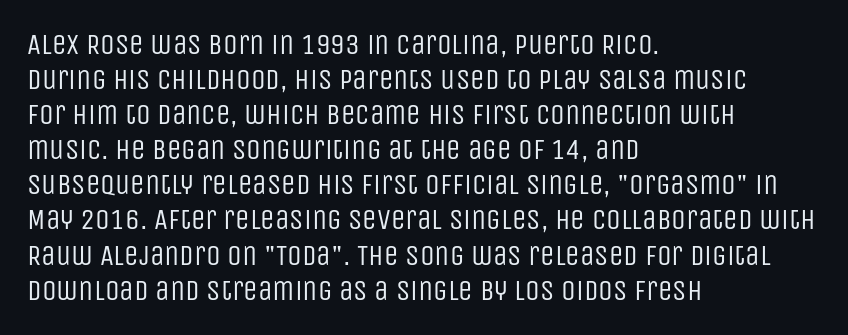
The image shows 29 px regular-weight, condensed sans-serif type, upright; set left-aligned, line spacing 1.21x, normal letter spacing, not underlined; low stroke contrast and a large x-height.
